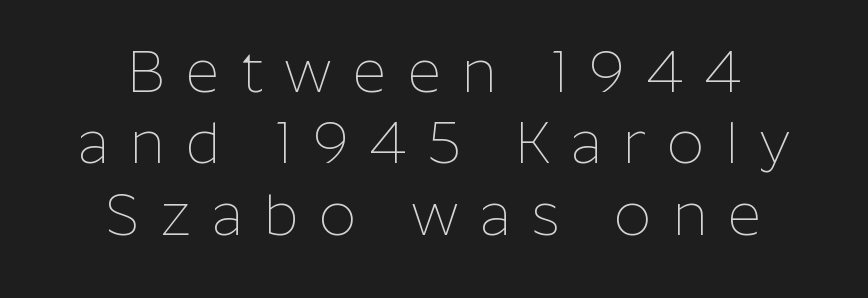
{"serif": "no", "italic": "no", "bold": "no", "weight": "thin", "width": "normal", "stroke_contrast": "low", "x_height": "medium", "monospaced": "no", "underline": "no", "align": "center", "line_spacing_ratio": 1.23, "letter_spacing": "wide", "letter_spacing_em": 0.36, "glyph_px": 58}
